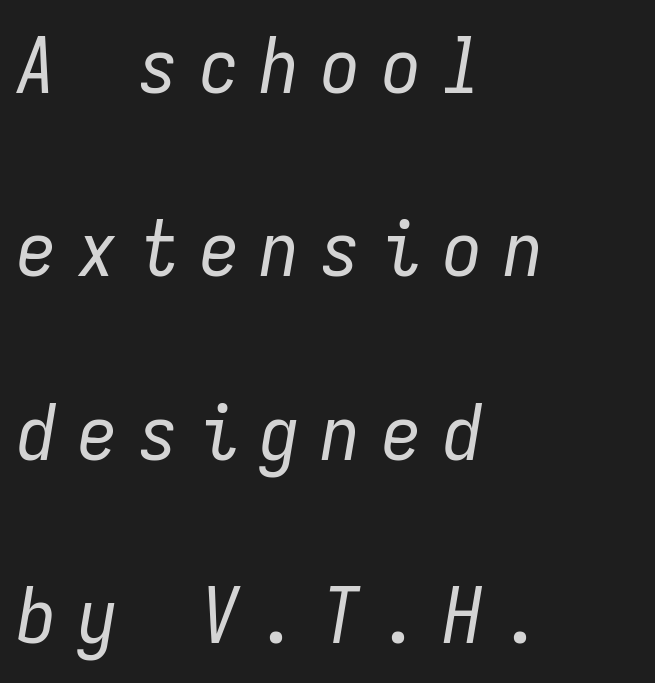
The image shows 78 px regular-weight, condensed type, italic (leaning right), monospaced; set left-aligned, loose line spacing (2.35x), unusually wide letter spacing (+0.28 em), not underlined; low stroke contrast and a medium x-height.
